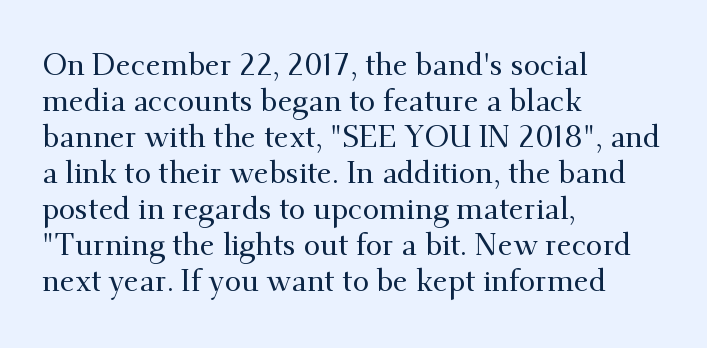
The space beneath each line is pristine and unruled. You can tell from the footed stems that serif type was used. The rendering keeps characters at their native spacing. The rendering uses natural spacing where letterforms have individual widths.
